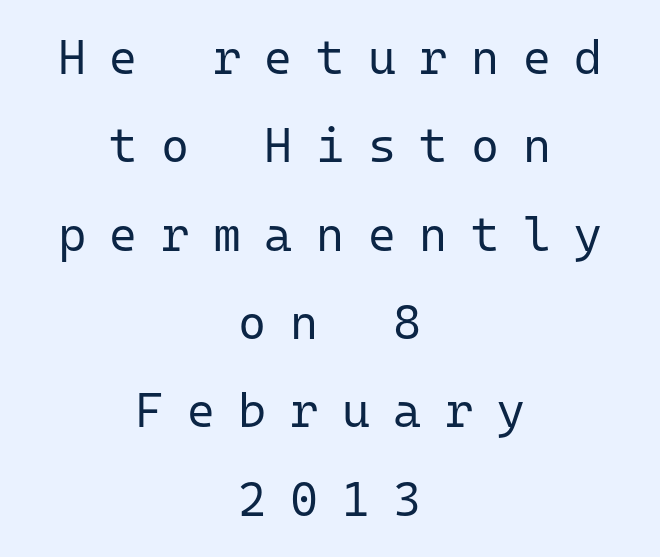
{"serif": "no", "italic": "no", "bold": "no", "weight": "regular", "width": "normal", "stroke_contrast": "low", "x_height": "medium", "monospaced": "yes", "underline": "no", "align": "center", "line_spacing_ratio": 1.84, "letter_spacing": "wide", "letter_spacing_em": 0.49, "glyph_px": 48}
